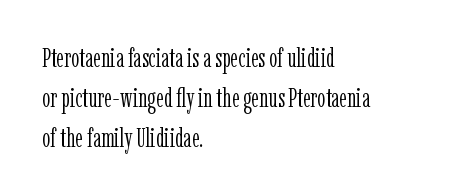
The image shows 26 px text type, upright; set left-aligned, normal line spacing (1.53x), normal letter spacing, not underlined.
